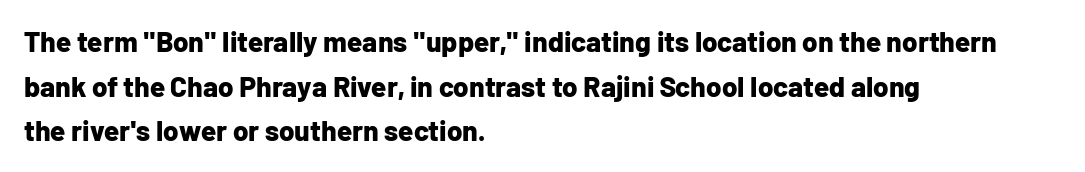
Here the glyphs are tracked normally, forming tight word shapes. On the weight axis this lands at bold, roughly 700. The type sits square on the baseline with zero lean. This rendering employs a face without finishing strokes, i.e., a sans-serif. Note the varied advance widths — an 'i' is clearly narrower than an 'm'. Baseline-to-baseline distance is the conventional proportion of letter height.
